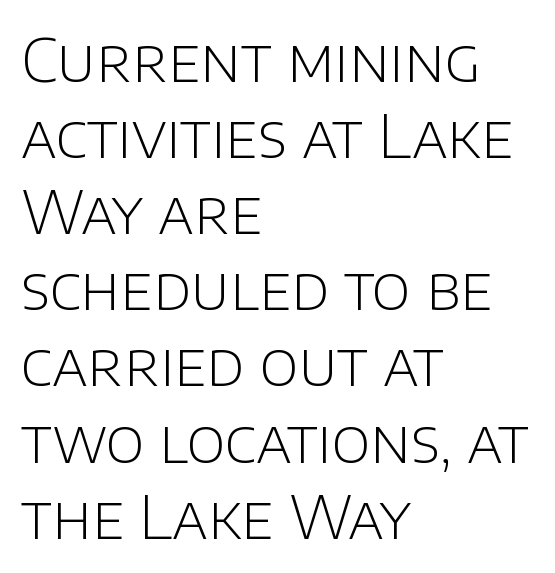
{"serif": "no", "italic": "no", "bold": "no", "weight": "light", "width": "normal", "stroke_contrast": "low", "x_height": "large", "monospaced": "no", "underline": "no", "align": "left", "line_spacing": "normal", "line_spacing_ratio": 1.29, "letter_spacing": "normal", "letter_spacing_em": 0.0, "glyph_px": 59}
